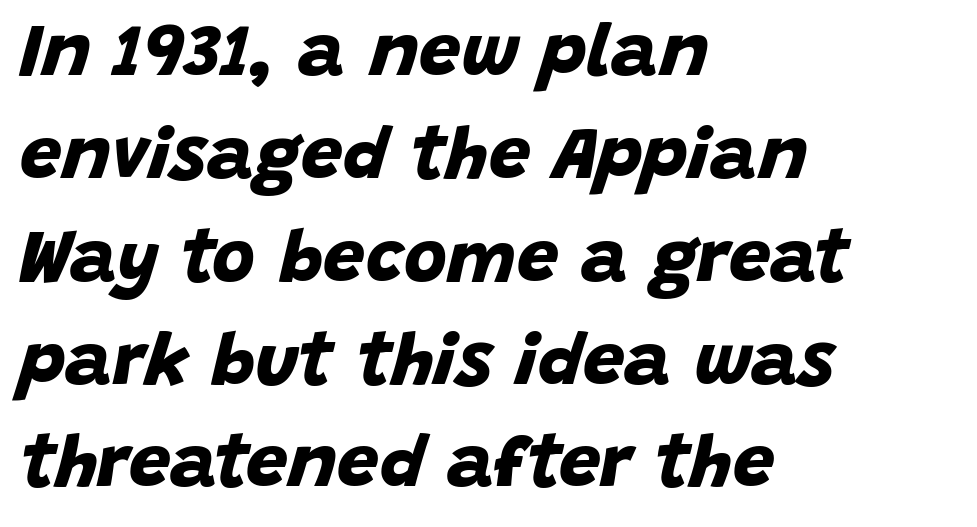
Q: Is the text bold? A: Yes.
Q: Is the typeface a serif or a sans-serif typeface? A: Sans-serif.
Q: Is the text underlined? A: No.
Q: How is the paragraph aligned? A: Left-aligned.
Q: Is the spacing between letters normal or unusually wide? A: Normal.
Q: Is the spacing between lines tight, normal or loose? A: Normal.
Q: Width (condensed, normal, or wide)? A: Normal.
Q: Stroke contrast? A: Low.
Q: x-height? A: Large.
Q: Monospaced? A: No.
